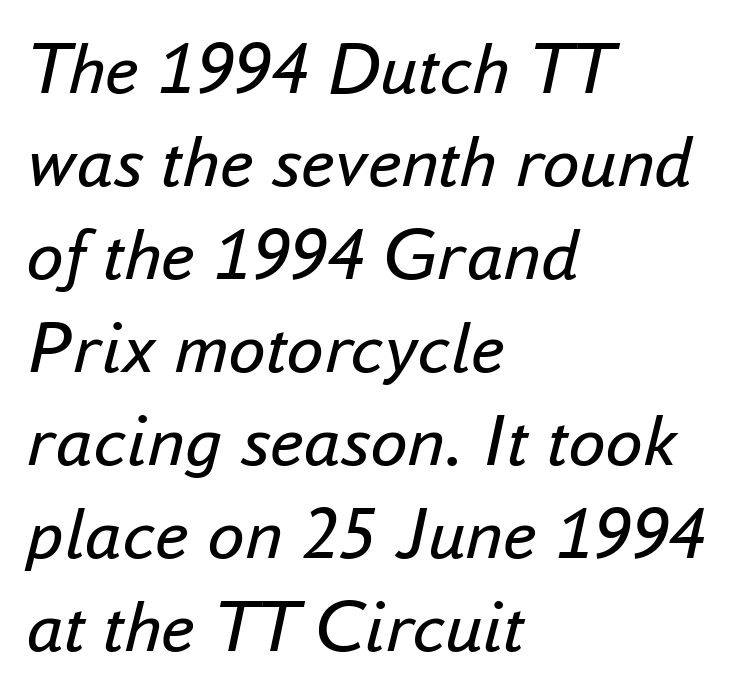
Proportional: the letters do not fall into vertical columns. The weight tops out at a normal text grade. The passage shown leans; its letterforms are oblique. Descenders hang freely into open space.
